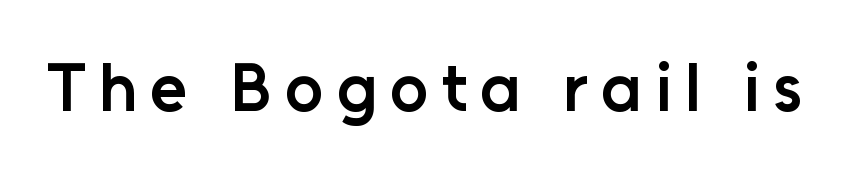
The face used here is proportionally spaced, like ordinary book or web type. Beneath every word, the page is bare. Ascenders rise straight up at ninety degrees. Stroke thickness is moderately raised; the sample reads as semibold.
